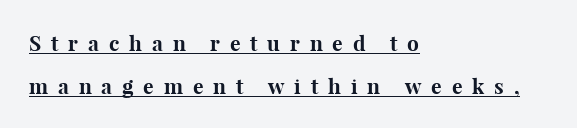
The image shows 21 px bold type, upright; set left-aligned, loose line spacing (2.04x), unusually wide letter spacing (+0.47 em), underlined.
